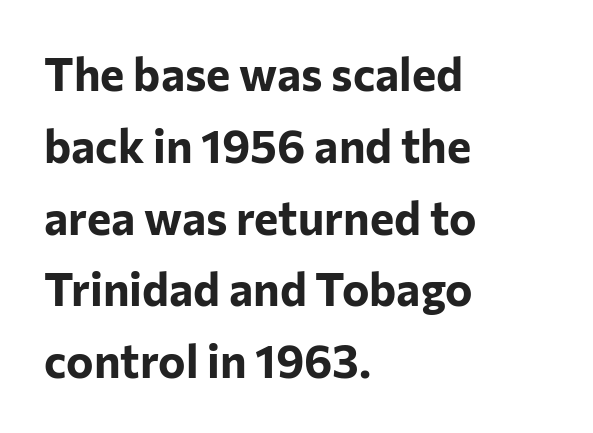
The image shows 46 px bold sans-serif type, upright; set left-aligned, normal line spacing (1.56x), normal letter spacing, not underlined; low stroke contrast and a medium x-height.
